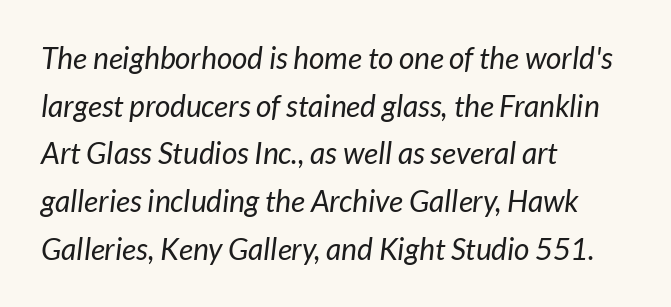
The image shows 30 px regular-weight sans-serif type; set left-aligned, normal line spacing (1.59x), normal letter spacing, not underlined; low stroke contrast and a medium x-height.
